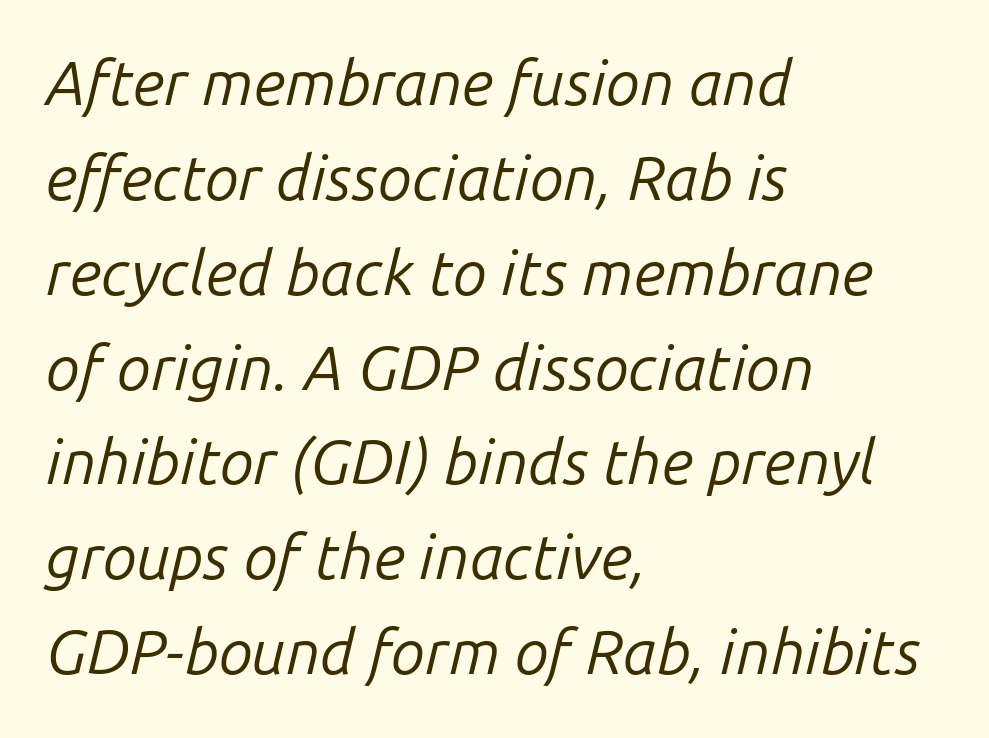
Q: Is the text bold? A: No.
Q: Is the text italic (slanted)? A: Yes, it leans right by about 14 degrees.
Q: Is the text underlined? A: No.
Q: How is the paragraph aligned? A: Left-aligned.
Q: Is the spacing between letters normal or unusually wide? A: Normal.
Q: Is the spacing between lines tight, normal or loose? A: Normal.
Q: Width (condensed, normal, or wide)? A: Normal.
Q: Stroke contrast? A: Low.
Q: x-height? A: Medium.
Q: Monospaced? A: No.
